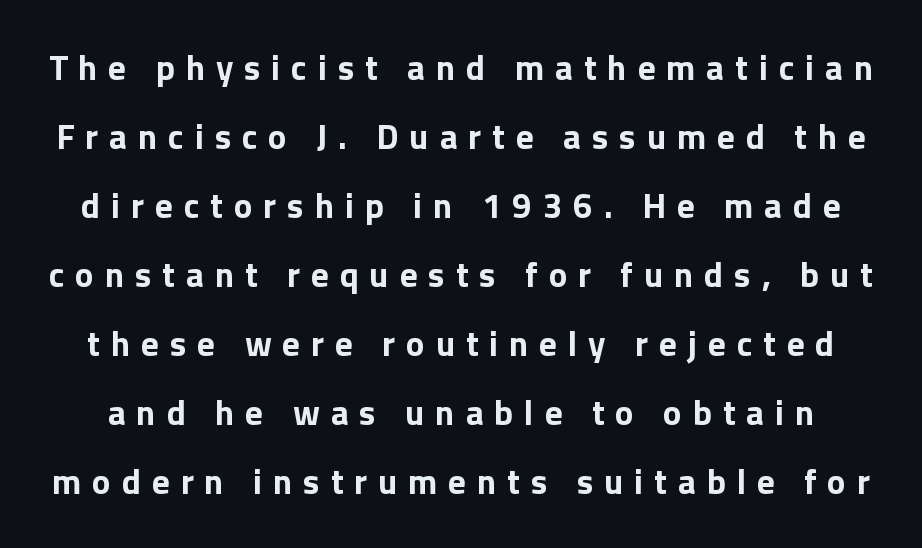
{"serif": "no", "italic": "no", "bold": "yes", "weight": "bold", "width": "normal", "x_height": "medium", "monospaced": "no", "underline": "no", "line_spacing": "loose", "line_spacing_ratio": 1.97, "letter_spacing": "wide", "letter_spacing_em": 0.31, "glyph_px": 35}
